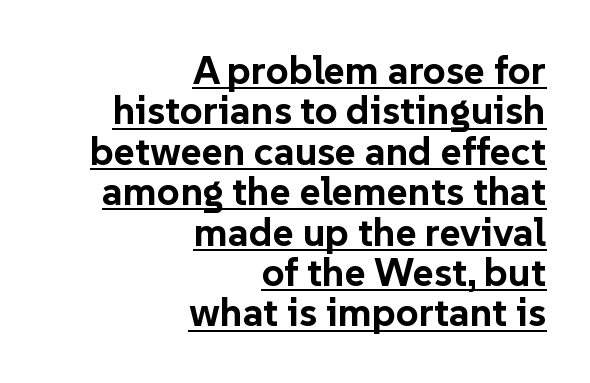
{"serif": "no", "italic": "no", "bold": "yes", "weight": "bold", "width": "normal", "stroke_contrast": "low", "x_height": "medium", "monospaced": "no", "underline": "yes", "align": "right", "line_spacing": "tight", "line_spacing_ratio": 1.01, "letter_spacing": "normal", "letter_spacing_em": 0.0, "glyph_px": 40}
